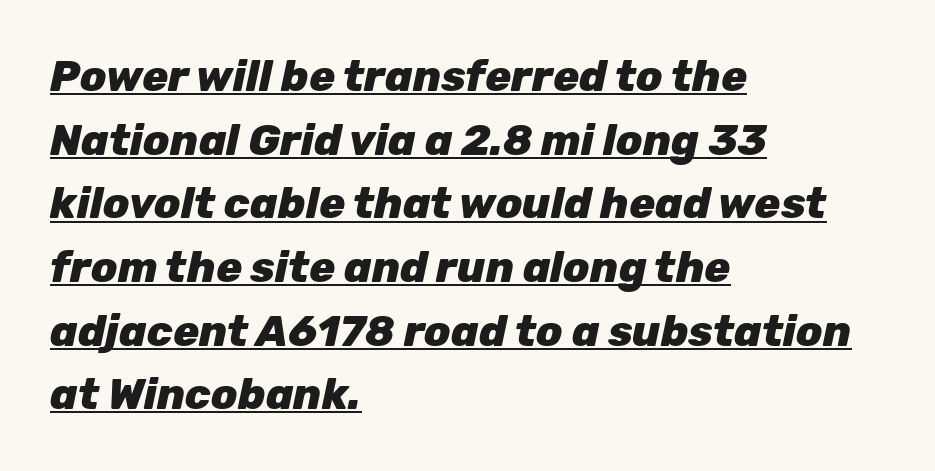
{"italic": "yes", "lean": "right", "slant_degrees": 12, "bold": "yes", "weight": "heavy", "width": "normal", "stroke_contrast": "low", "x_height": "medium", "monospaced": "no", "underline": "yes", "align": "left", "line_spacing": "normal", "line_spacing_ratio": 1.48, "letter_spacing": "normal", "letter_spacing_em": 0.0, "glyph_px": 43}
